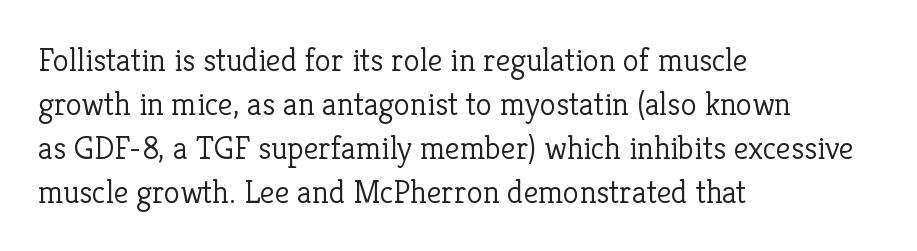
{"serif": "yes", "italic": "no", "bold": "no", "weight": "light", "width": "normal", "stroke_contrast": "low", "x_height": "medium", "monospaced": "no", "underline": "no", "align": "left", "line_spacing": "normal", "line_spacing_ratio": 1.33, "letter_spacing": "normal", "letter_spacing_em": 0.0, "glyph_px": 33}
